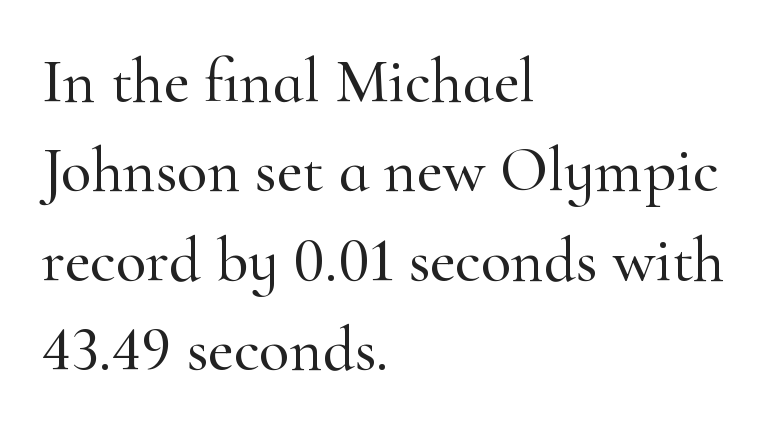
Do the characters align in a grid? No, the font is proportional. Notice how the stems are strictly vertical — no italics here. The face used here is seriffed, in the tradition of book romans. Glance below the letters and you will spot only blank space. The rendering anchors every line to the left-hand side. Observe the ordinary spacing: letters are neighbours, not strangers.
